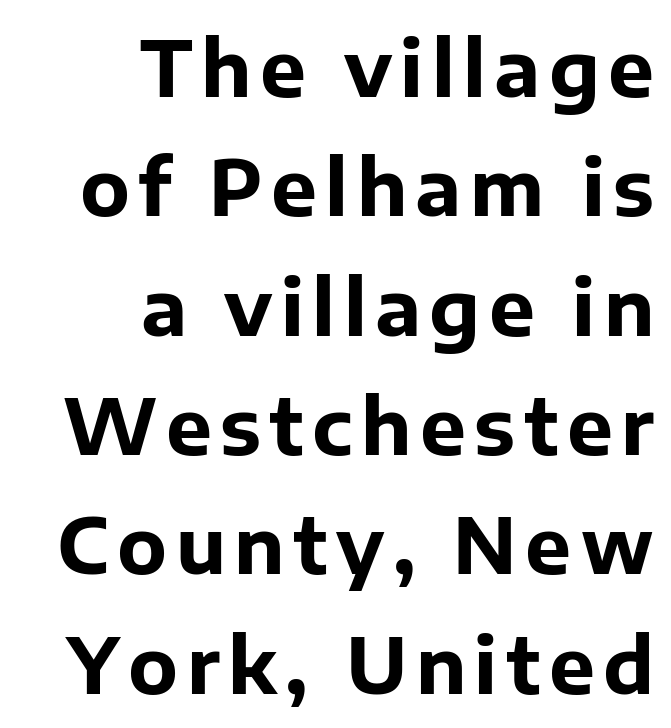
{"serif": "no", "italic": "no", "bold": "yes", "weight": "bold", "width": "normal", "stroke_contrast": "low", "x_height": "medium", "monospaced": "no", "underline": "no", "align": "right", "line_spacing": "normal", "line_spacing_ratio": 1.55, "glyph_px": 77}
